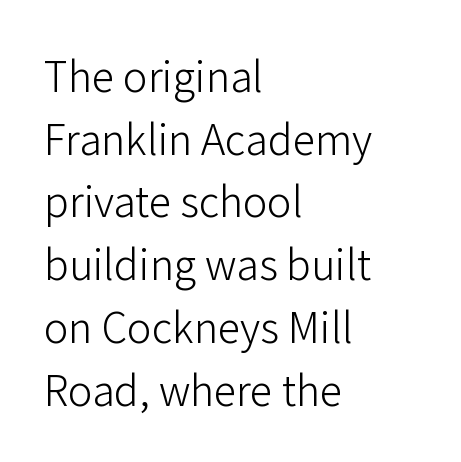
{"serif": "no", "italic": "no", "bold": "no", "weight": "light", "width": "normal", "stroke_contrast": "low", "x_height": "medium", "monospaced": "no", "underline": "no", "align": "left", "line_spacing": "normal", "line_spacing_ratio": 1.53, "letter_spacing": "normal", "letter_spacing_em": 0.0, "glyph_px": 41}
